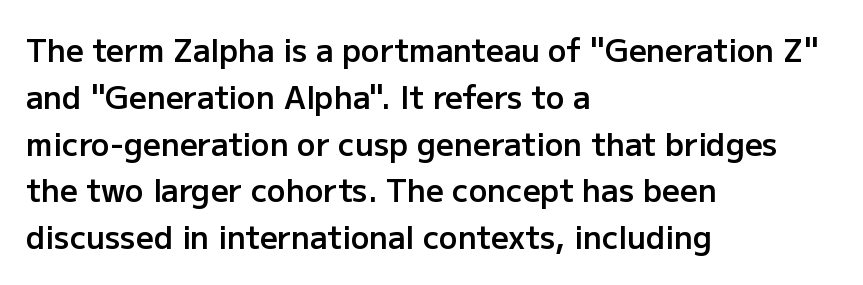
{"serif": "no", "italic": "no", "bold": "semi", "weight": "semibold", "width": "normal", "stroke_contrast": "low", "x_height": "medium", "monospaced": "no", "underline": "no", "align": "left", "line_spacing": "normal", "line_spacing_ratio": 1.51, "letter_spacing": "normal", "letter_spacing_em": 0.0, "glyph_px": 31}
